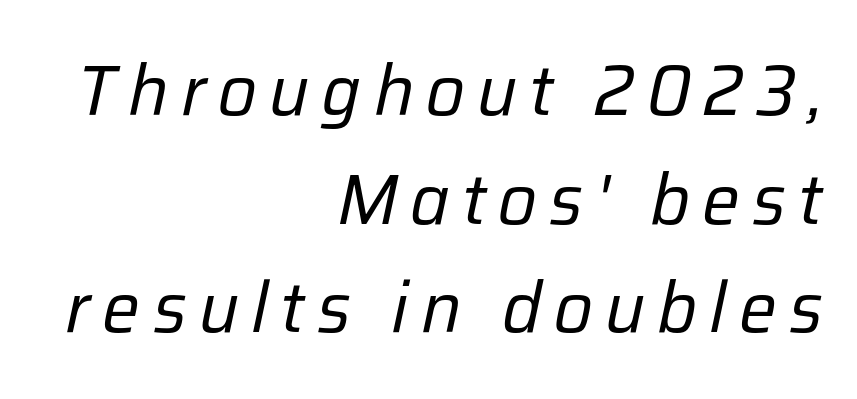
{"italic": "yes", "lean": "right", "slant_degrees": 12, "bold": "no", "weight": "regular", "width": "normal", "stroke_contrast": "low", "x_height": "medium", "monospaced": "no", "underline": "no", "align": "right", "line_spacing": "normal", "line_spacing_ratio": 1.53, "glyph_px": 71}
